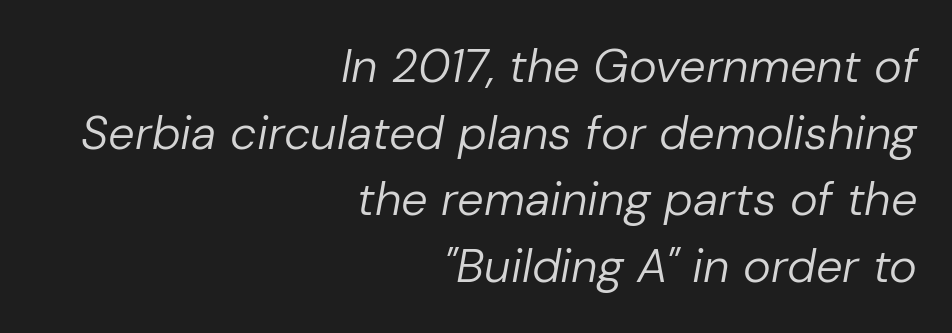
{"italic": "yes", "lean": "right", "slant_degrees": 10, "bold": "no", "weight": "regular", "width": "normal", "stroke_contrast": "low", "x_height": "medium", "monospaced": "no", "underline": "no", "align": "right", "line_spacing": "normal", "line_spacing_ratio": 1.42, "letter_spacing": "normal", "letter_spacing_em": 0.0, "glyph_px": 47}
